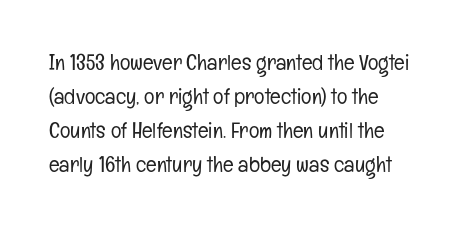
Q: Is the text bold? A: No.
Q: Is the text italic (slanted)? A: No, it is upright.
Q: Is the text underlined? A: No.
Q: Is the spacing between letters normal or unusually wide? A: Normal.
Q: Is the spacing between lines tight, normal or loose? A: Normal.
